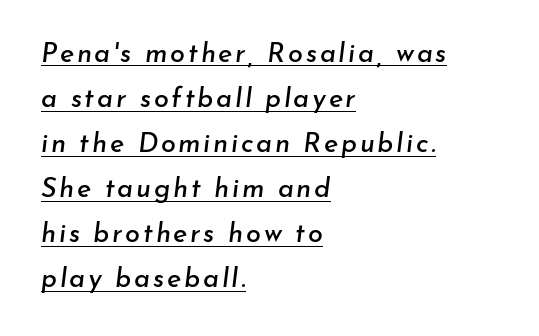
The image shows 27 px text type, italic (leaning right); set left-aligned, normal line spacing (1.67x), underlined.
